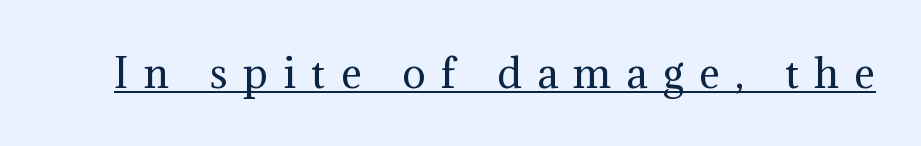
Q: Is the text bold? A: No.
Q: Is the text italic (slanted)? A: No, it is upright.
Q: Is the typeface a serif or a sans-serif typeface? A: Serif.
Q: Is the text underlined? A: Yes.
Q: Is the spacing between letters normal or unusually wide? A: Unusually wide.
Q: Width (condensed, normal, or wide)? A: Normal.
Q: Stroke contrast? A: Medium.
Q: x-height? A: Medium.
Q: Monospaced? A: No.
